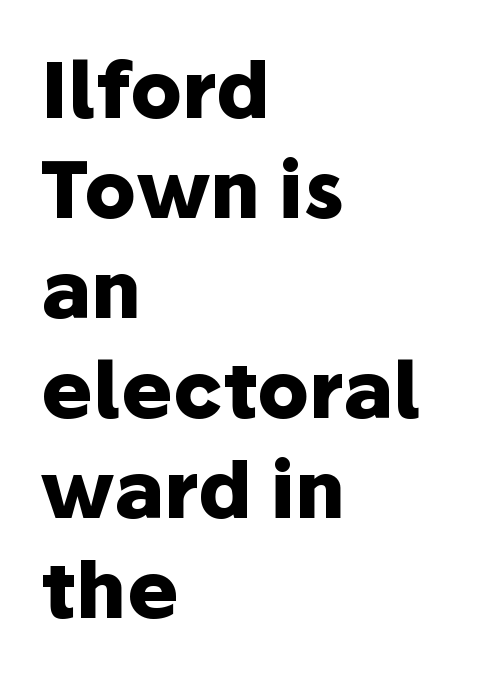
The image shows 77 px heavy sans-serif type, upright; set left-aligned, normal line spacing (1.3x), normal letter spacing, not underlined; low stroke contrast and a medium x-height.
